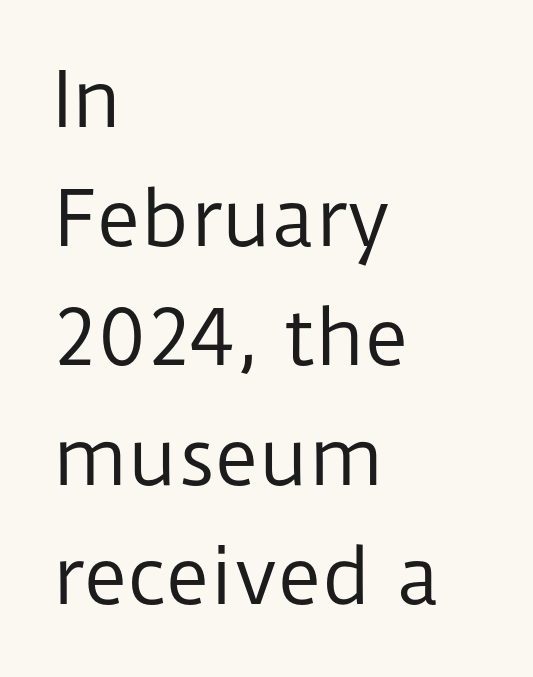
Posture: vertical. The letters advance in unequal steps, a hallmark of proportional type. Decoration check: the copy has no underline. The block of text has a typical density, with ordinary space between rows.
